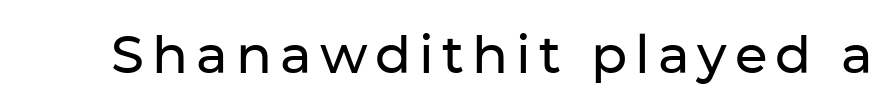
Q: Is the text italic (slanted)? A: No, it is upright.
Q: Is the typeface a serif or a sans-serif typeface? A: Sans-serif.
Q: Is the text underlined? A: No.
Q: Width (condensed, normal, or wide)? A: Normal.
Q: Stroke contrast? A: Low.
Q: x-height? A: Medium.
Q: Monospaced? A: No.
